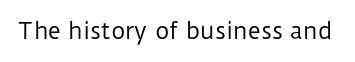
The image shows 22 px text type, upright; set normal letter spacing, not underlined.
